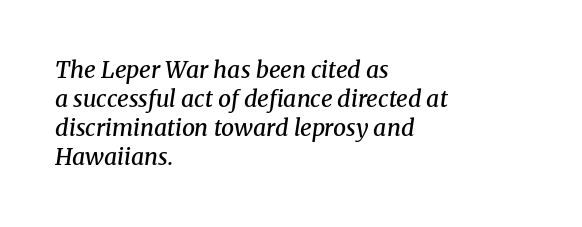
Q: Is the text bold? A: Semi-bold.
Q: Is the text italic (slanted)? A: Yes, it leans right by about 8 degrees.
Q: Is the text underlined? A: No.
Q: How is the paragraph aligned? A: Left-aligned.
Q: Is the spacing between letters normal or unusually wide? A: Normal.
Q: Is the spacing between lines tight, normal or loose? A: Normal.
